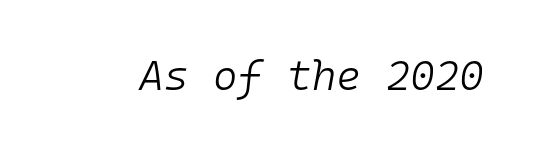
Q: Is the text bold? A: No.
Q: Is the text italic (slanted)? A: Yes, it leans right by about 10 degrees.
Q: Is the text underlined? A: No.
Q: Is the spacing between letters normal or unusually wide? A: Normal.
Q: Width (condensed, normal, or wide)? A: Normal.
Q: Stroke contrast? A: Low.
Q: x-height? A: Medium.
Q: Monospaced? A: Yes.
